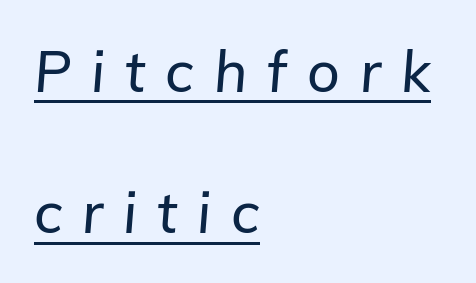
Every row of glyphs begins at an identical x-position on the left. Here the designer chose a conventional face with non-uniform glyph widths. Letter spacing: wide. Does the lettering tilt? It does — this is italic.
